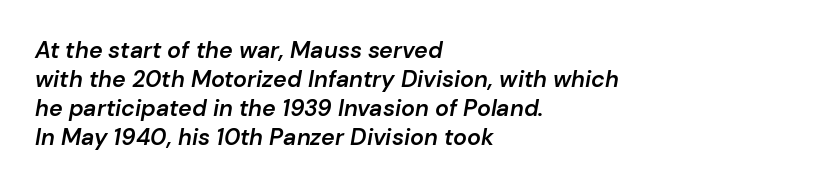
Q: Is the text bold? A: Semi-bold.
Q: Is the text italic (slanted)? A: Yes, it leans right by about 10 degrees.
Q: Is the text underlined? A: No.
Q: How is the paragraph aligned? A: Left-aligned.
Q: Is the spacing between letters normal or unusually wide? A: Normal.
Q: Is the spacing between lines tight, normal or loose? A: Normal.
